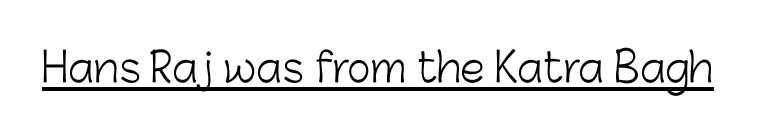
The image shows 40 px light sans-serif type, upright; set normal letter spacing, underlined; low stroke contrast and a medium x-height.
